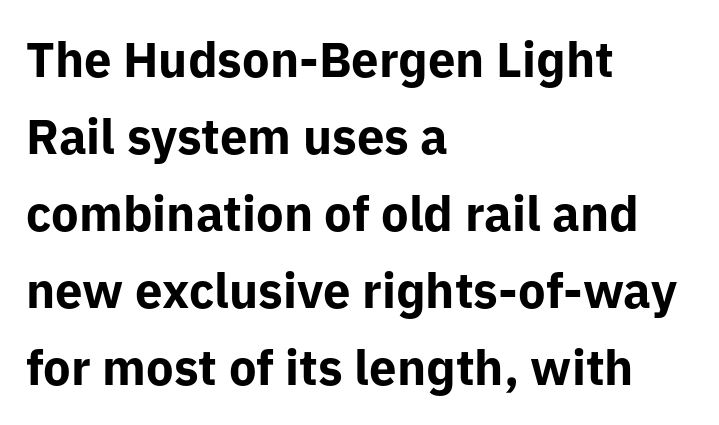
The image shows 49 px bold sans-serif type, upright; set left-aligned, normal line spacing (1.57x), normal letter spacing, not underlined; low stroke contrast and a medium x-height.
